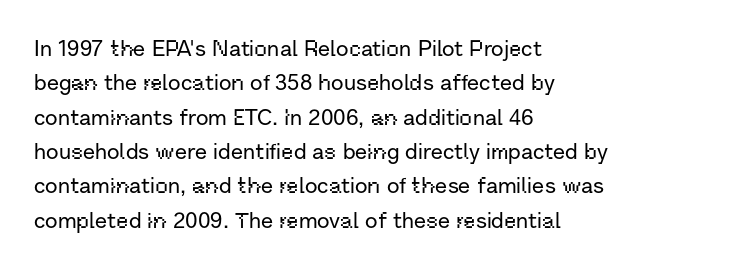
Q: Is the text italic (slanted)? A: No, it is upright.
Q: Is the text underlined? A: No.
Q: How is the paragraph aligned? A: Left-aligned.
Q: Is the spacing between letters normal or unusually wide? A: Normal.
Q: Is the spacing between lines tight, normal or loose? A: Normal.
